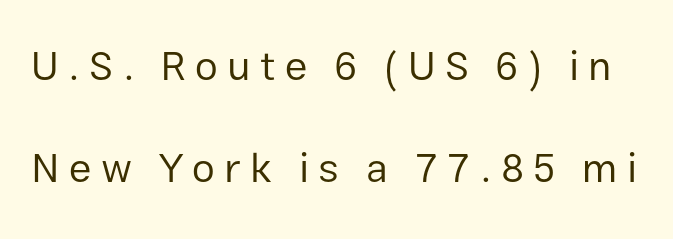
{"serif": "no", "italic": "no", "bold": "no", "weight": "regular", "width": "normal", "stroke_contrast": "low", "x_height": "medium", "monospaced": "no", "underline": "no", "line_spacing": "loose", "line_spacing_ratio": 2.49, "letter_spacing": "wide", "letter_spacing_em": 0.23, "glyph_px": 41}
